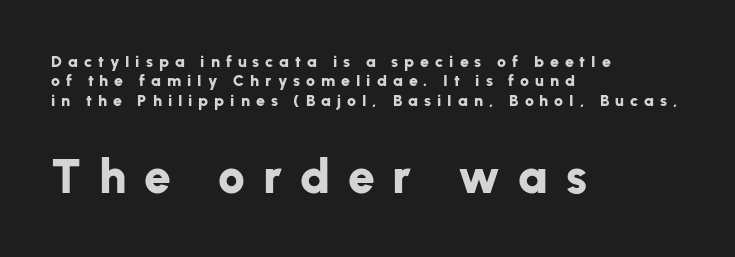
{"serif": "no", "italic": "no", "bold": "yes", "weight": "bold", "width": "normal", "stroke_contrast": "low", "x_height": "medium", "monospaced": "no", "underline": "no", "align": "left", "line_spacing_ratio": 1.21, "letter_spacing": "wide", "letter_spacing_em": 0.37, "larger_block": "second", "size_ratio": 3.0, "glyph_px": 48}
